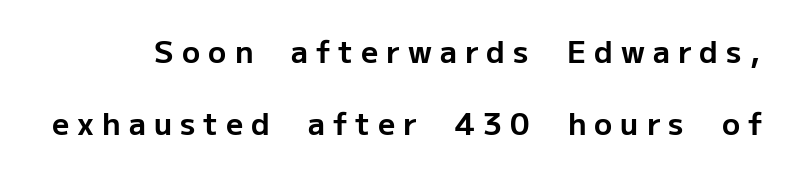
The image shows 30 px bold sans-serif type, upright; set loose line spacing (2.4x), unusually wide letter spacing (+0.27 em), not underlined; low stroke contrast and a medium x-height.
